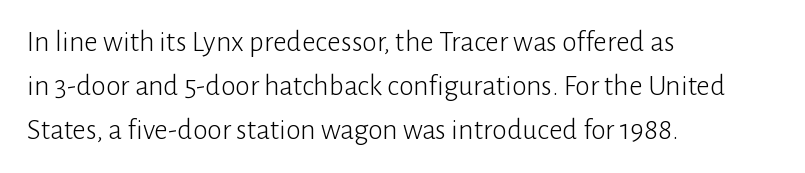
Unmarked baselines from the first word to the last. Quick note: interline space is typical. Vertical stems look standard width or narrower in stroke. Students, note that the glyphs here touch the page at normal intervals. Every row of glyphs begins at an identical x-position on the left. The characters display no serif detailing; their extremities are plain.
